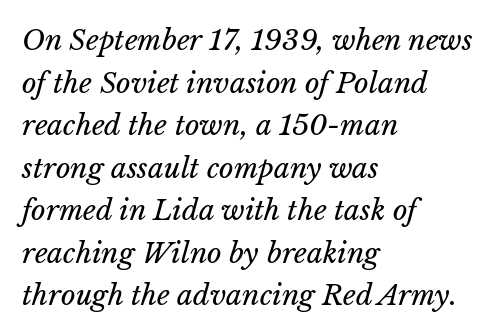
{"italic": "yes", "lean": "right", "slant_degrees": 15, "bold": "no", "weight": "regular", "width": "normal", "stroke_contrast": "low", "x_height": "medium", "monospaced": "no", "underline": "no", "align": "left", "line_spacing": "normal", "line_spacing_ratio": 1.52, "letter_spacing": "normal", "letter_spacing_em": 0.0, "glyph_px": 28}
